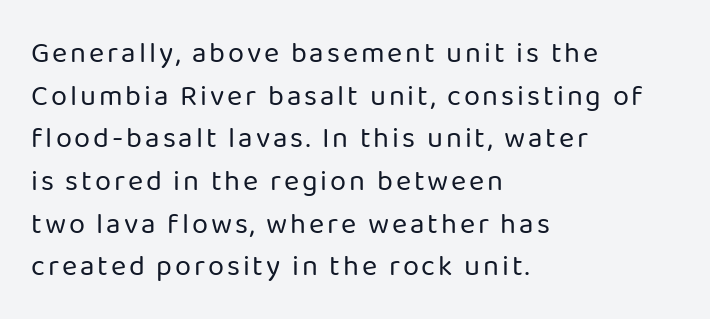
Q: Is the text bold? A: No.
Q: Is the text italic (slanted)? A: No, it is upright.
Q: Is the typeface a serif or a sans-serif typeface? A: Sans-serif.
Q: Is the text underlined? A: No.
Q: How is the paragraph aligned? A: Left-aligned.
Q: Is the spacing between lines tight, normal or loose? A: Normal.
Q: Width (condensed, normal, or wide)? A: Normal.
Q: Stroke contrast? A: Low.
Q: x-height? A: Medium.
Q: Monospaced? A: No.
